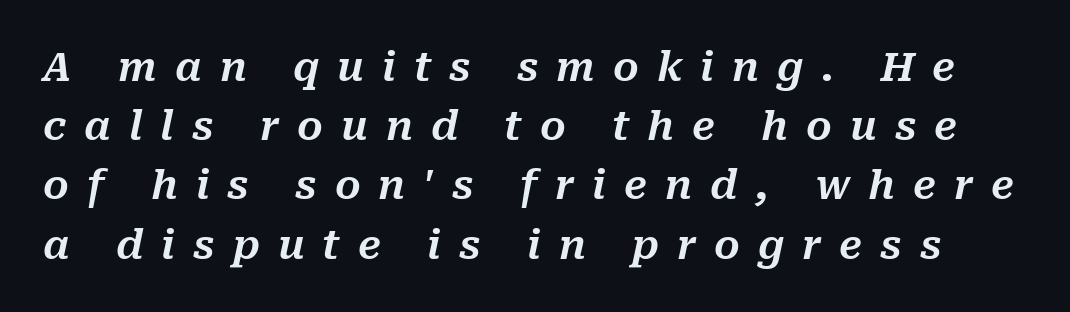
Notice how descenders clear the ascenders below comfortably — that's standard leading. Style check: oblique. Think of a printed novel: that variable character pitch is what you see here. Observe the wide spacing: letters keep a clear distance from each other.
